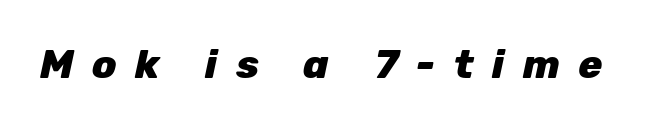
Q: Is the text bold? A: Yes.
Q: Is the text italic (slanted)? A: Yes, it leans right by about 12 degrees.
Q: Is the text underlined? A: No.
Q: Is the spacing between letters normal or unusually wide? A: Unusually wide.
Q: Width (condensed, normal, or wide)? A: Normal.
Q: Stroke contrast? A: Low.
Q: x-height? A: Medium.
Q: Monospaced? A: No.
